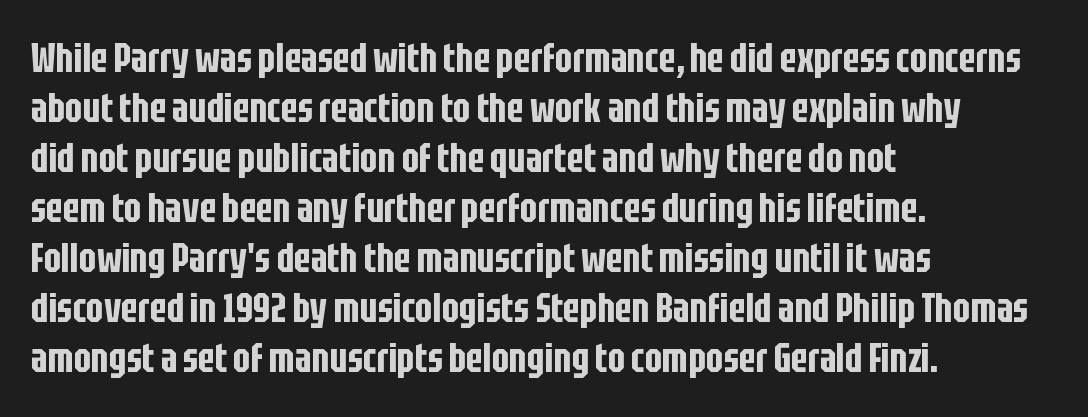
The image shows 41 px condensed sans-serif type, upright; set left-aligned, line spacing 1.22x, normal letter spacing, not underlined; low stroke contrast and a large x-height.
